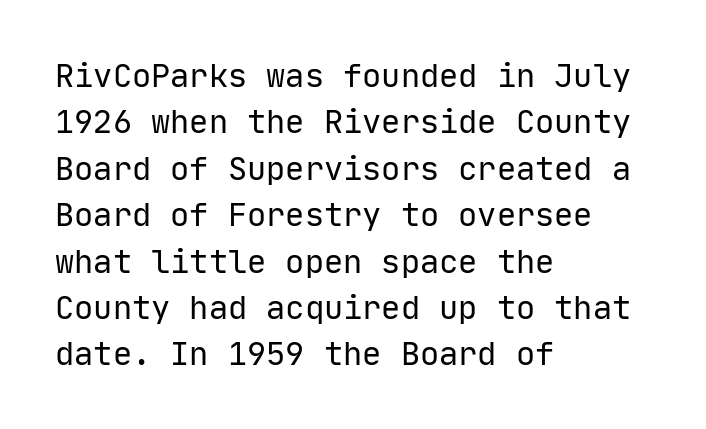
The image shows 32 px regular-weight sans-serif type, upright, monospaced; set left-aligned, normal line spacing (1.45x), normal letter spacing, not underlined; low stroke contrast and a medium x-height.
